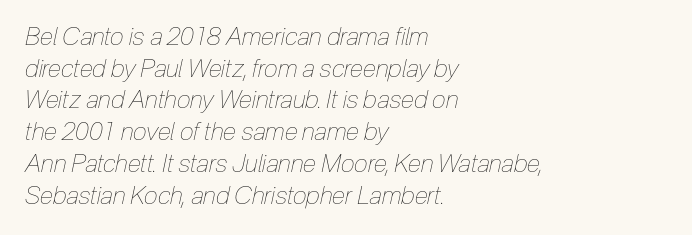
The image shows 25 px text type, italic (leaning right); set left-aligned, normal line spacing (1.27x), normal letter spacing, not underlined.
